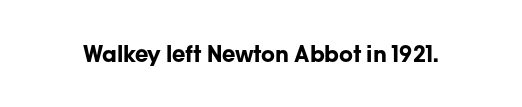
{"italic": "no", "bold": "yes", "underline": "no", "letter_spacing": "normal", "letter_spacing_em": 0.0, "glyph_px": 22}
